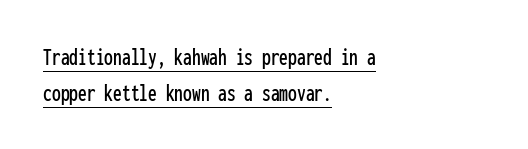
The image shows 25 px text type, upright; set left-aligned, normal line spacing (1.44x), normal letter spacing, underlined.
